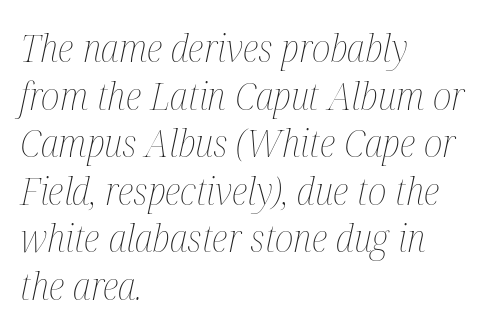
The image shows 39 px thin, condensed type, italic (leaning right); set left-aligned, line spacing 1.22x, normal letter spacing, not underlined; medium stroke contrast and a medium x-height.
